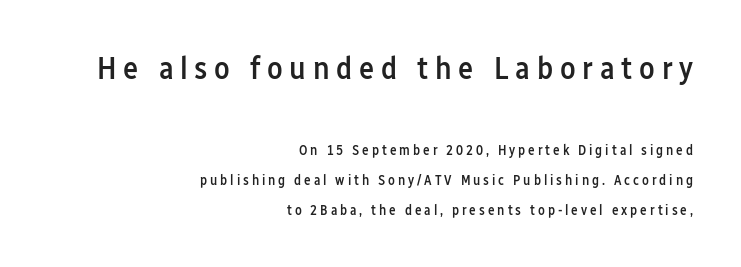
Q: Is the text bold? A: Semi-bold.
Q: Is the text italic (slanted)? A: No, it is upright.
Q: Is the typeface a serif or a sans-serif typeface? A: Sans-serif.
Q: Is the text underlined? A: No.
Q: How is the paragraph aligned? A: Right-aligned.
Q: Is the spacing between letters normal or unusually wide? A: Unusually wide.
Q: Is the spacing between lines tight, normal or loose? A: Loose.
Q: Which block of text is set in a larger size, the first (top) or the second (bottom)? A: The first (top) one.
Q: Width (condensed, normal, or wide)? A: Condensed.
Q: Stroke contrast? A: Low.
Q: x-height? A: Medium.
Q: Monospaced? A: No.
